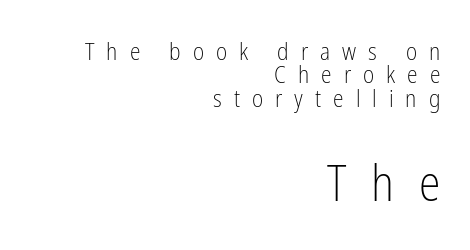
{"serif": "no", "italic": "no", "bold": "no", "weight": "light", "width": "condensed", "stroke_contrast": "low", "x_height": "medium", "monospaced": "no", "underline": "no", "align": "right", "line_spacing": "tight", "line_spacing_ratio": 0.97, "letter_spacing": "wide", "letter_spacing_em": 0.5, "larger_block": "second", "size_ratio": 2.04, "glyph_px": 49}
